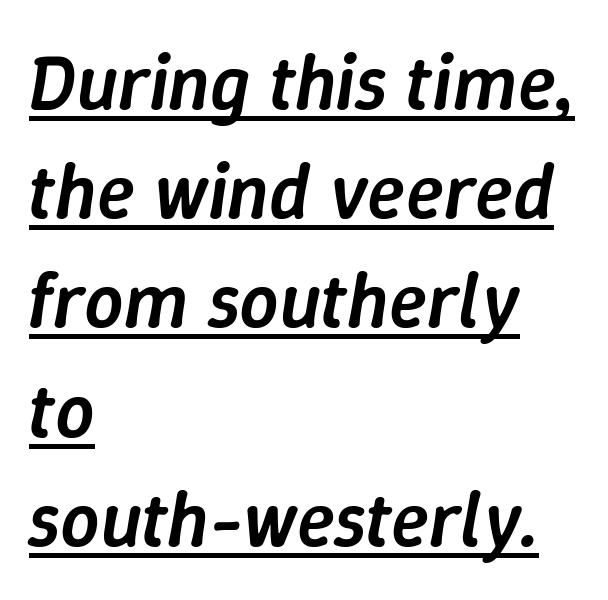
Q: Is the text bold? A: Semi-bold.
Q: Is the text italic (slanted)? A: Yes, it leans right by about 9 degrees.
Q: Is the text underlined? A: Yes.
Q: How is the paragraph aligned? A: Left-aligned.
Q: Is the spacing between letters normal or unusually wide? A: Normal.
Q: Is the spacing between lines tight, normal or loose? A: Normal.
Q: Width (condensed, normal, or wide)? A: Normal.
Q: Stroke contrast? A: Low.
Q: x-height? A: Medium.
Q: Monospaced? A: No.
